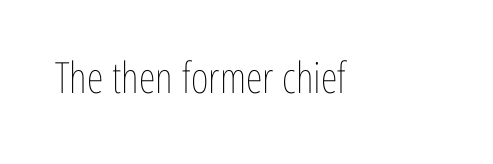
{"italic": "no", "bold": "no", "weight": "thin", "width": "condensed", "stroke_contrast": "low", "x_height": "medium", "monospaced": "no", "underline": "no", "letter_spacing": "normal", "letter_spacing_em": 0.0, "glyph_px": 43}
